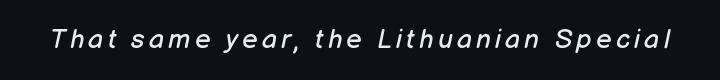
You can tell it's italic because the verticals aren't actually vertical. Lines of text with bare space underneath. The letters look calm and open, with moderate or lighter stems.
